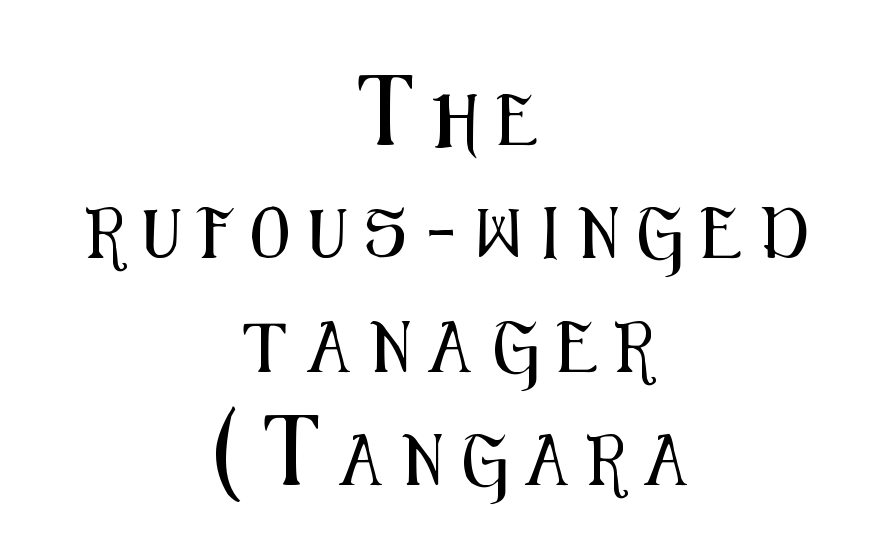
{"italic": "no", "width": "condensed", "stroke_contrast": "medium", "x_height": "medium", "monospaced": "no", "underline": "no", "align": "center", "line_spacing": "loose", "line_spacing_ratio": 2.27, "letter_spacing": "wide", "letter_spacing_em": 0.4, "glyph_px": 50}
